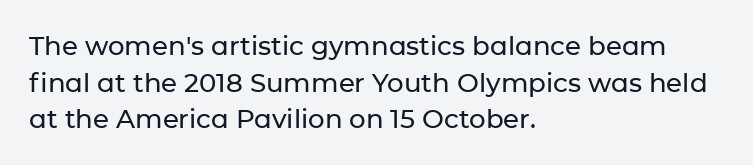
{"italic": "no", "underline": "no", "align": "left", "line_spacing": "normal", "line_spacing_ratio": 1.41, "letter_spacing": "normal", "letter_spacing_em": 0.0, "glyph_px": 26}
